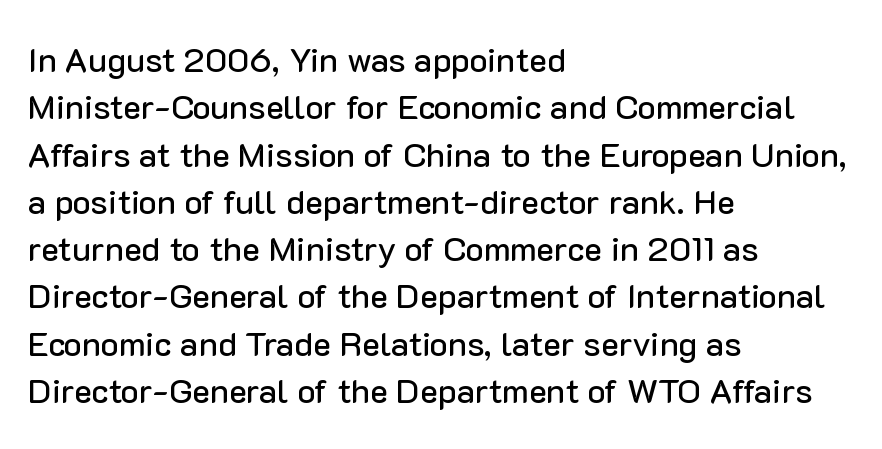
Notice how descenders clear the ascenders below comfortably — that's standard leading. Italic: no, the glyphs are upright roman. The face used here is proportionally spaced, like ordinary book or web type. Look at the tracking — it's just the regular setting, nothing added.
